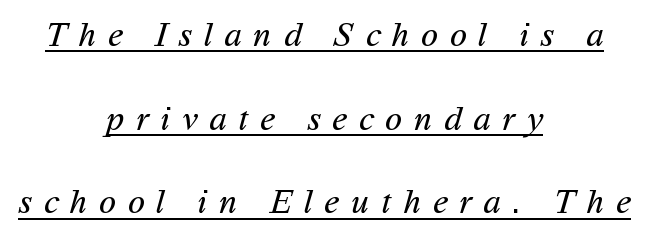
Does extra space separate the letters? Yes, quite a lot of it. What's the leading like? Stretched, with rows far apart. Here the designer chose a conventional face with non-uniform glyph widths. In CSS terms this would be text-align: center. The font sits on the lighter half of the weight spectrum, regular included. The letters carry no serifs — their stems end cleanly without finishing strokes.
